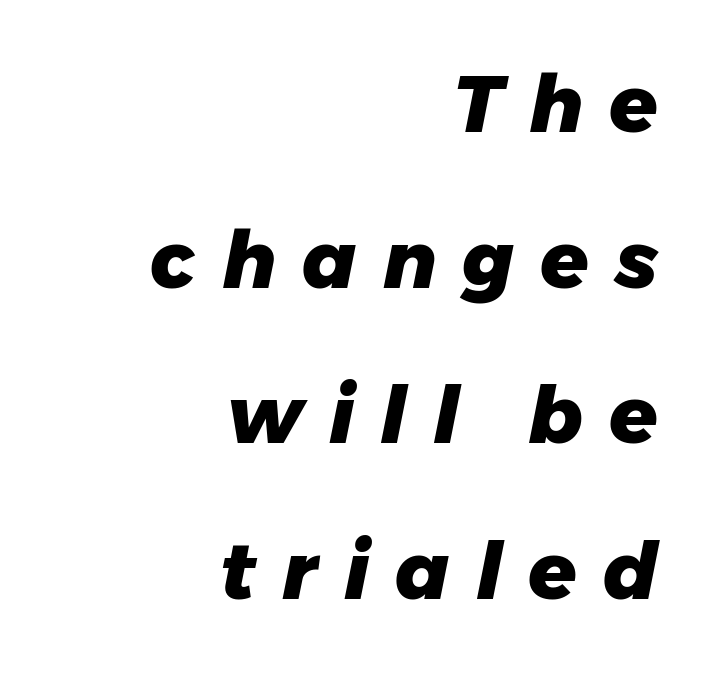
Character widths vary here, with narrow letters taking less room than wide ones. Posture: slanted. Substantial extra tracking has been applied to these lines. Horizontally, the lines are justified to the trailing edge only.
